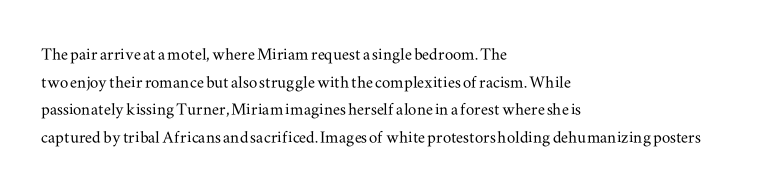
Every character sits straight up, as roman type does. Decoration check: the copy has no underline. A normal amount of white space separates one row of letters from the next. The passage shown has conventional tracking throughout.
